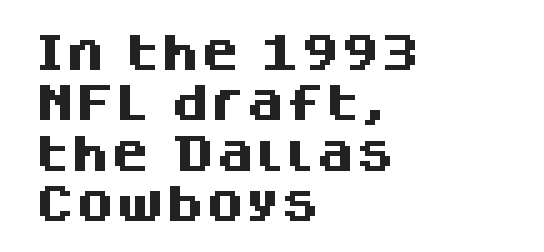
{"serif": "no", "italic": "no", "bold": "yes", "weight": "heavy", "width": "normal", "stroke_contrast": "medium", "x_height": "large", "monospaced": "no", "underline": "no", "align": "left", "line_spacing": "normal", "line_spacing_ratio": 1.26, "letter_spacing": "normal", "letter_spacing_em": 0.0, "glyph_px": 40}
